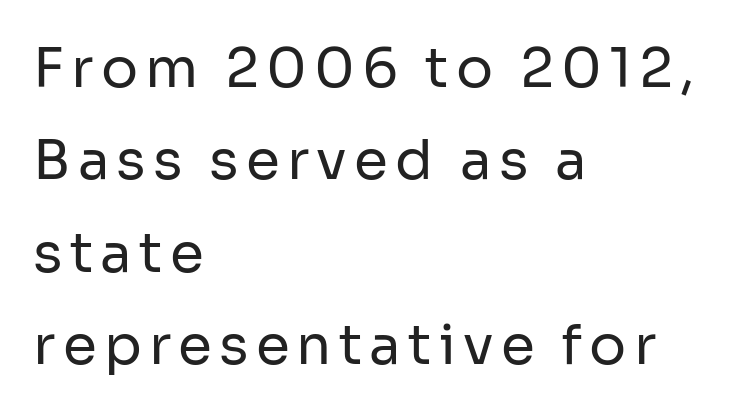
The image shows 55 px regular-weight sans-serif type, upright; set left-aligned, normal line spacing (1.68x), not underlined; low stroke contrast and a medium x-height.
